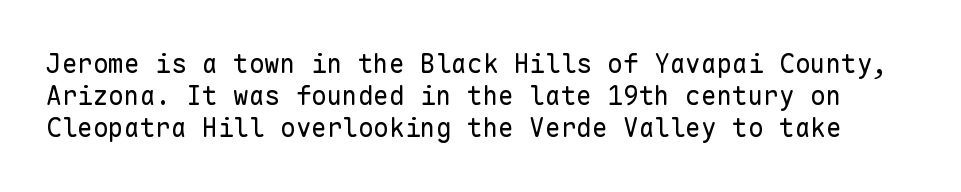
Italic? Not at all — the glyphs are vertical. Counters stay open thanks to moderate or lighter strokes. No word sits above an underline. What stands out about the letter spacing? Nothing — it is the standard amount.
